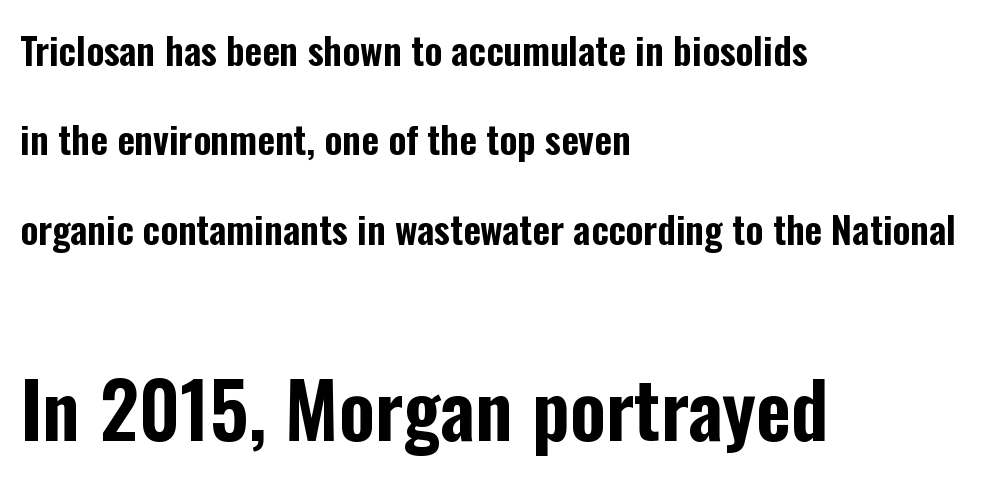
The image shows 77 px condensed sans-serif type, upright; set left-aligned, loose line spacing (2.35x), normal letter spacing, not underlined; the second (bottom) block is 2.03x larger; low stroke contrast and a medium x-height.
